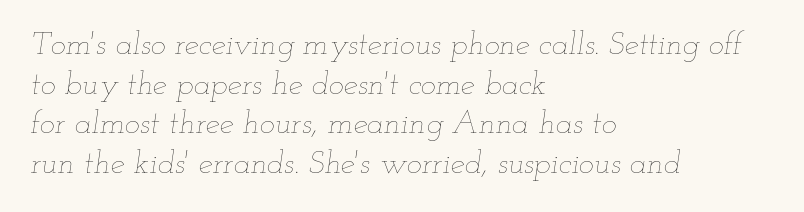
Think of a printed novel: that variable character pitch is what you see here. Glyph-to-glyph distance matches everyday printed text. Clear beneath every line of the passage. The whole block is typeset with a tilt. Is the stroke heavy? The answer is a plain regular-or-lighter. One-word summary of the alignment: left.
